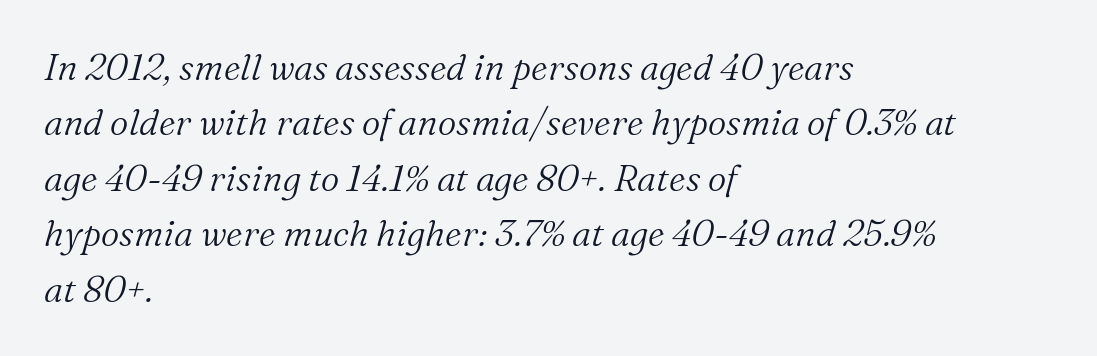
Q: Is the text bold? A: No.
Q: Is the text italic (slanted)? A: Yes, it leans right by about 16 degrees.
Q: Is the typeface a serif or a sans-serif typeface? A: Serif.
Q: Is the text underlined? A: No.
Q: How is the paragraph aligned? A: Left-aligned.
Q: Is the spacing between letters normal or unusually wide? A: Normal.
Q: Is the spacing between lines tight, normal or loose? A: Normal.
Q: Width (condensed, normal, or wide)? A: Normal.
Q: Stroke contrast? A: Medium.
Q: x-height? A: Medium.
Q: Monospaced? A: No.
